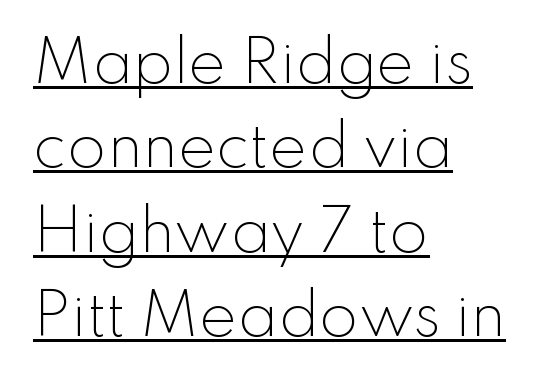
{"serif": "no", "italic": "no", "bold": "no", "weight": "light", "width": "normal", "stroke_contrast": "low", "x_height": "small", "monospaced": "no", "underline": "yes", "align": "left", "line_spacing": "normal", "line_spacing_ratio": 1.48, "letter_spacing": "normal", "letter_spacing_em": 0.0, "glyph_px": 57}
